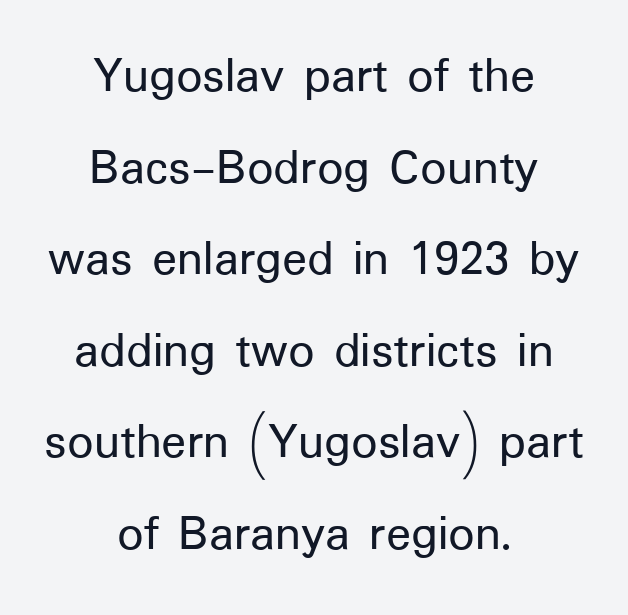
Q: Is the text italic (slanted)? A: No, it is upright.
Q: Is the typeface a serif or a sans-serif typeface? A: Sans-serif.
Q: Is the text underlined? A: No.
Q: How is the paragraph aligned? A: Centered.
Q: Is the spacing between letters normal or unusually wide? A: Normal.
Q: Width (condensed, normal, or wide)? A: Normal.
Q: Stroke contrast? A: Low.
Q: x-height? A: Medium.
Q: Monospaced? A: No.
